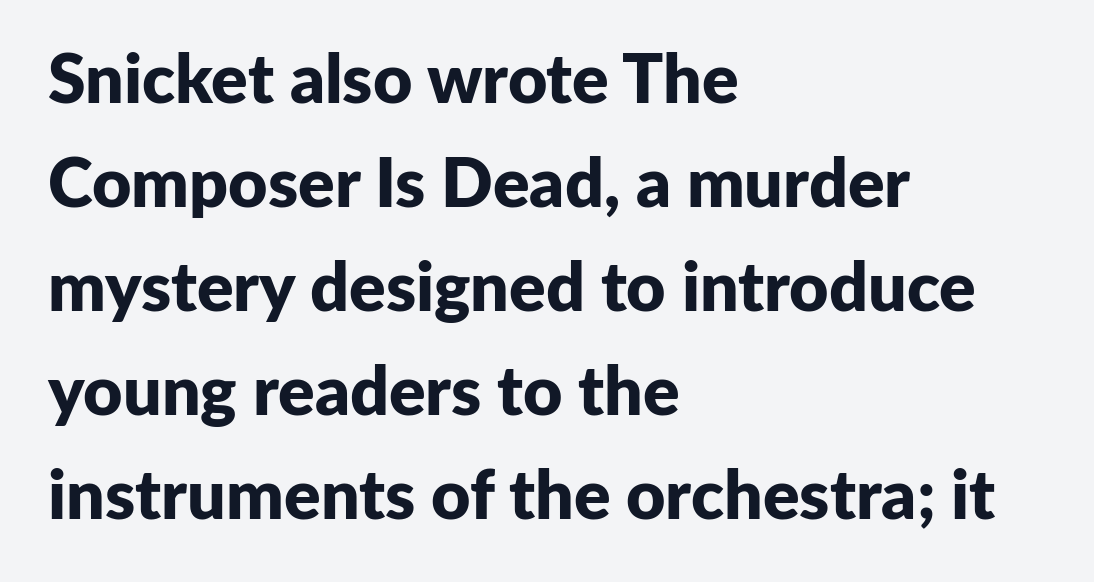
The image shows 68 px bold sans-serif type, upright; set left-aligned, normal line spacing (1.53x), normal letter spacing, not underlined; low stroke contrast and a medium x-height.
